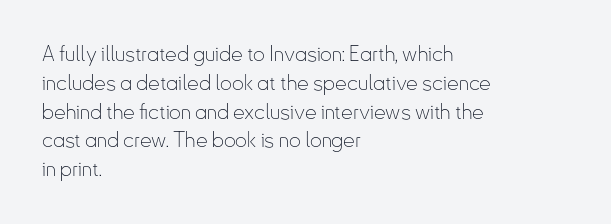
The image shows 21 px text type, upright; set left-aligned, normal line spacing (1.37x), normal letter spacing, not underlined.
